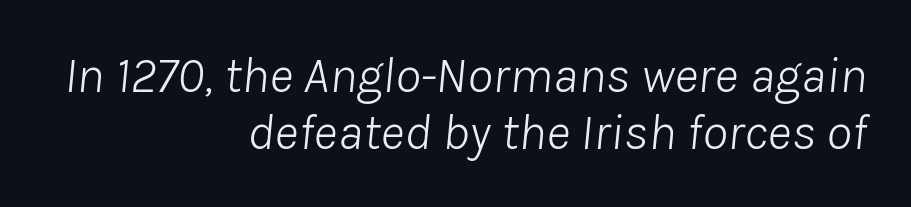
{"italic": "yes", "lean": "right", "slant_degrees": 8, "bold": "no", "weight": "light", "width": "normal", "stroke_contrast": "low", "x_height": "medium", "monospaced": "no", "underline": "no", "align": "right", "line_spacing": "tight", "line_spacing_ratio": 1.09, "letter_spacing": "normal", "letter_spacing_em": 0.0, "glyph_px": 52}
